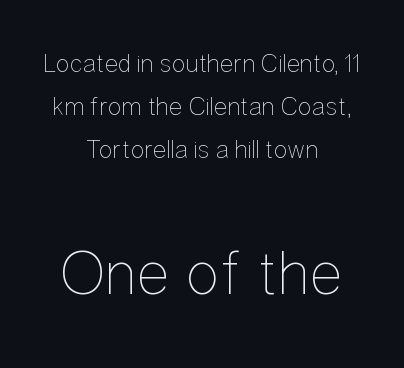
Q: Is the text bold? A: No.
Q: Is the text italic (slanted)? A: No, it is upright.
Q: Is the text underlined? A: No.
Q: How is the paragraph aligned? A: Centered.
Q: Is the spacing between letters normal or unusually wide? A: Normal.
Q: Is the spacing between lines tight, normal or loose? A: Normal.
Q: Which block of text is set in a larger size, the first (top) or the second (bottom)? A: The second (bottom) one.
Q: Width (condensed, normal, or wide)? A: Condensed.
Q: Stroke contrast? A: Low.
Q: x-height? A: Medium.
Q: Monospaced? A: No.
